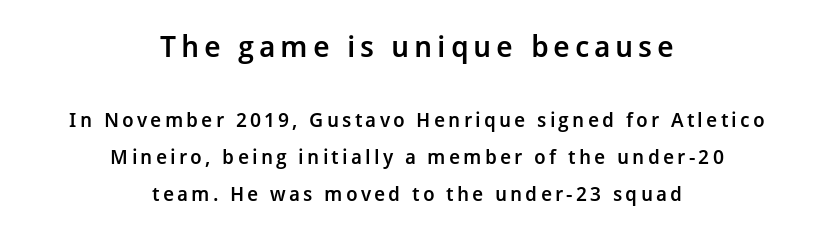
The image shows 30 px semibold sans-serif type, upright; set centered, line spacing 1.84x, not underlined; the first (top) block is 1.5x larger; low stroke contrast and a medium x-height.
